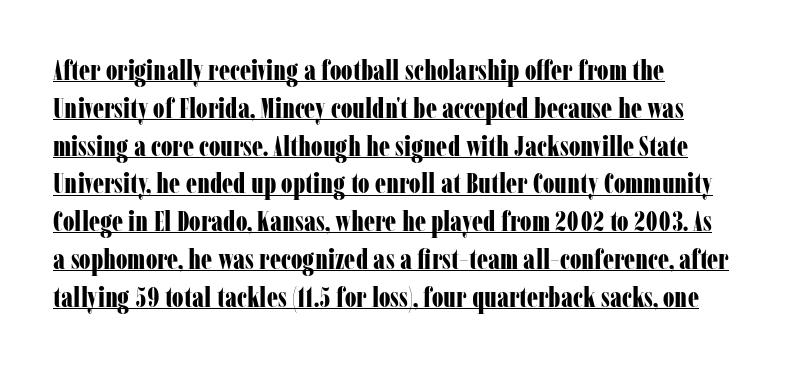
Q: Is the text bold? A: Yes.
Q: Is the text italic (slanted)? A: No, it is upright.
Q: Is the typeface a serif or a sans-serif typeface? A: Serif.
Q: Is the text underlined? A: Yes.
Q: How is the paragraph aligned? A: Left-aligned.
Q: Is the spacing between letters normal or unusually wide? A: Normal.
Q: Is the spacing between lines tight, normal or loose? A: Normal.
Q: Width (condensed, normal, or wide)? A: Condensed.
Q: Stroke contrast? A: Low.
Q: x-height? A: Medium.
Q: Monospaced? A: No.
